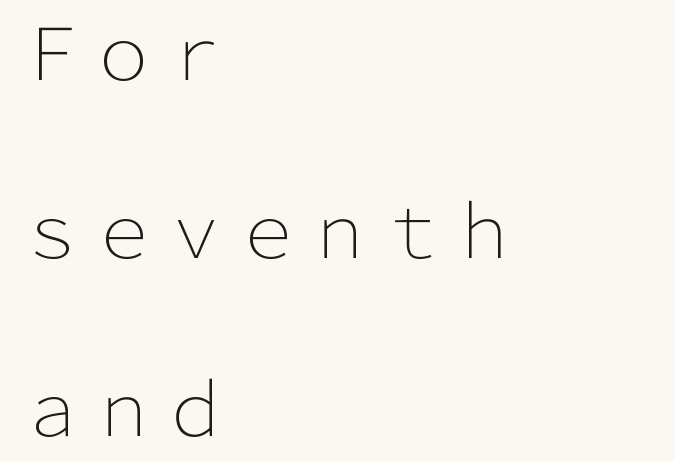
Q: Is the text bold? A: No.
Q: Is the text italic (slanted)? A: No, it is upright.
Q: Is the typeface a serif or a sans-serif typeface? A: Sans-serif.
Q: Is the text underlined? A: No.
Q: How is the paragraph aligned? A: Left-aligned.
Q: Is the spacing between letters normal or unusually wide? A: Normal.
Q: Is the spacing between lines tight, normal or loose? A: Loose.
Q: Width (condensed, normal, or wide)? A: Normal.
Q: Stroke contrast? A: Low.
Q: x-height? A: Medium.
Q: Monospaced? A: No.
